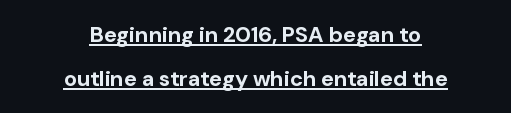
Q: Is the text bold? A: Yes.
Q: Is the text italic (slanted)? A: No, it is upright.
Q: Is the text underlined? A: Yes.
Q: How is the paragraph aligned? A: Centered.
Q: Is the spacing between letters normal or unusually wide? A: Normal.
Q: Is the spacing between lines tight, normal or loose? A: Loose.
